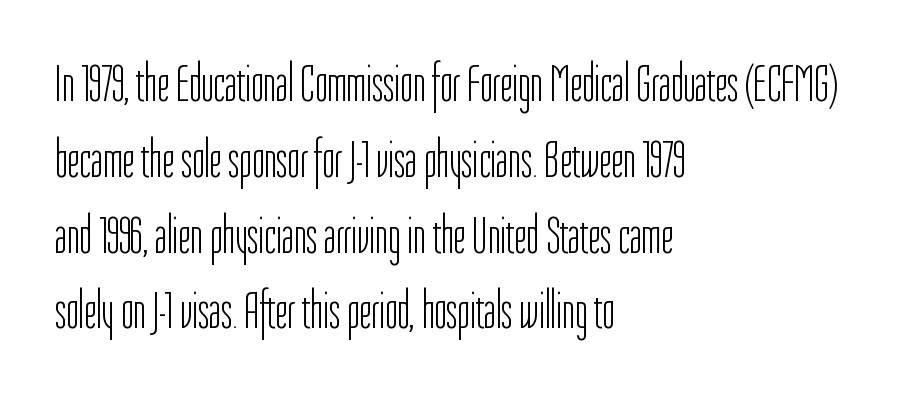
No chunkiness to these letters — they're not bold. Note the varied advance widths — an 'i' is clearly narrower than an 'm'. The letters stand straight up with perfectly vertical stems. Type style note: lacks serifs.
